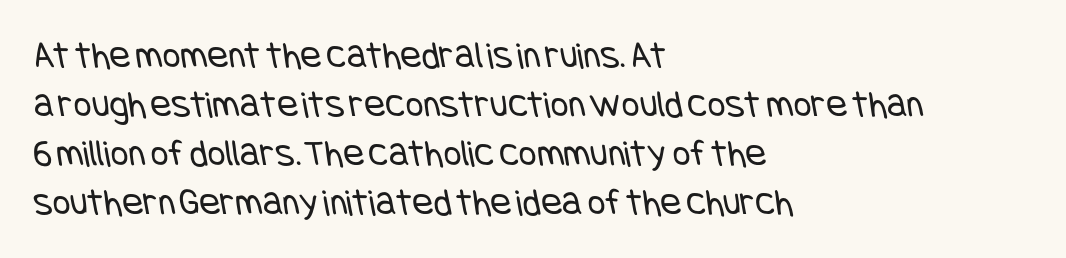
Standard letterfit; no display-style spreading of the glyphs. The letters look calm and open, with moderate or lighter stems. This sample is left-justified, so line endings fall wherever the words run out. Horizontal bands of white between lines are of average thickness.
